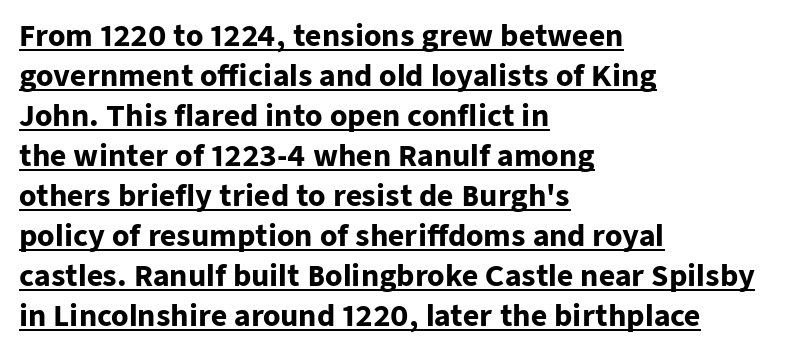
Q: Is the text bold? A: Yes.
Q: Is the text italic (slanted)? A: No, it is upright.
Q: Is the typeface a serif or a sans-serif typeface? A: Sans-serif.
Q: Is the text underlined? A: Yes.
Q: How is the paragraph aligned? A: Left-aligned.
Q: Is the spacing between letters normal or unusually wide? A: Normal.
Q: Is the spacing between lines tight, normal or loose? A: Normal.
Q: Width (condensed, normal, or wide)? A: Normal.
Q: Stroke contrast? A: Low.
Q: x-height? A: Medium.
Q: Monospaced? A: No.
